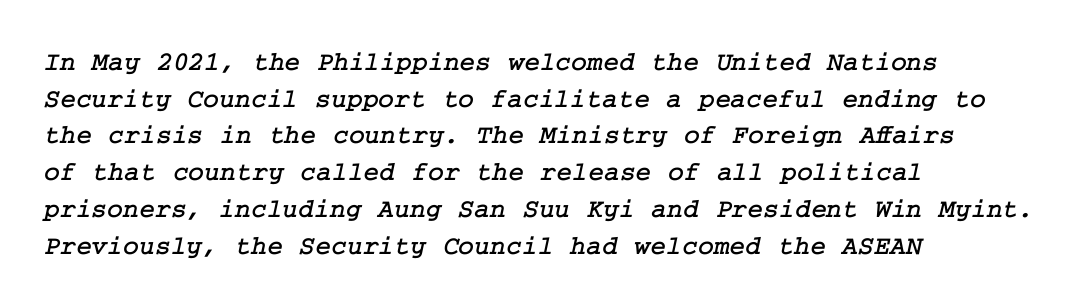
The image shows 27 px text type; set left-aligned, normal line spacing (1.36x), normal letter spacing, not underlined.
